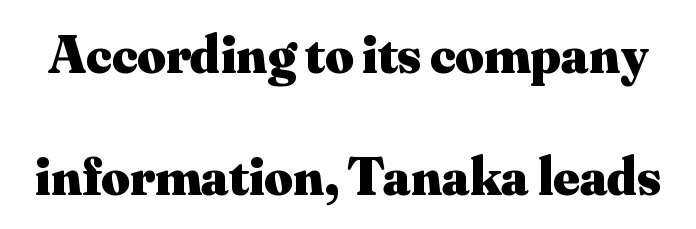
Leading: increased. The face used here is seriffed, in the tradition of book romans. The letters advance in unequal steps, a hallmark of proportional type. The letters stand straight up with perfectly vertical stems. Does extra space separate the letters? No, they use regular spacing. Heavy-handed strokes throughout: this text is bold.
